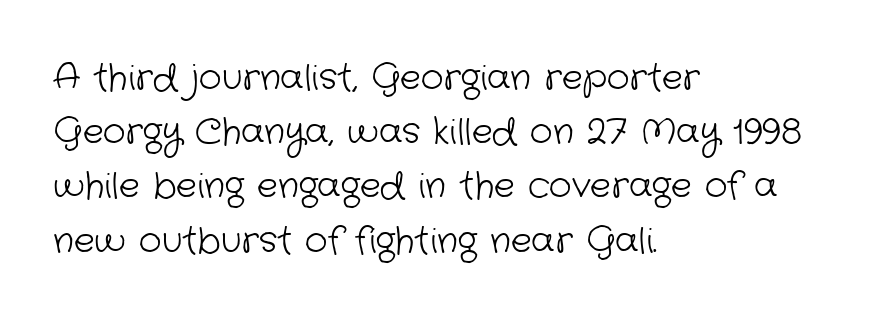
The image shows 35 px light sans-serif type; set left-aligned, normal line spacing (1.55x), normal letter spacing, not underlined; low stroke contrast and a medium x-height.
